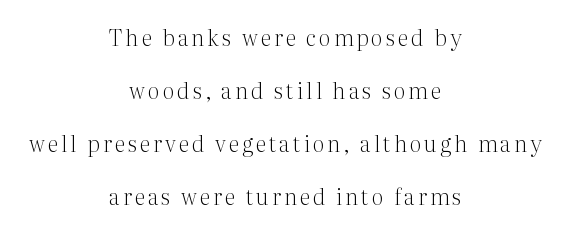
The image shows 22 px text type, upright; set centered, loose line spacing (2.41x), not underlined.
